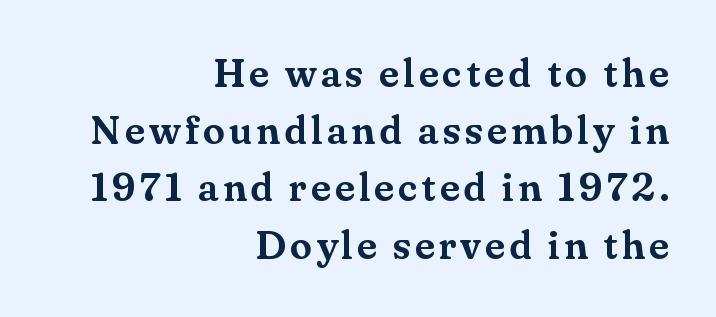
The image shows 40 px serif type, upright; set right-aligned, normal line spacing (1.43x), not underlined; medium stroke contrast and a small x-height.
